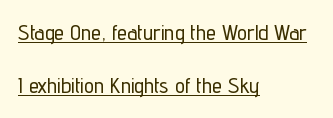
This is underlined copy, the kind a proofreader might mark for attention. The letterforms sit shoulder to shoulder at normal distance. The line-height multiplier appears high, well above default. The axis of the letterforms is exactly vertical.
